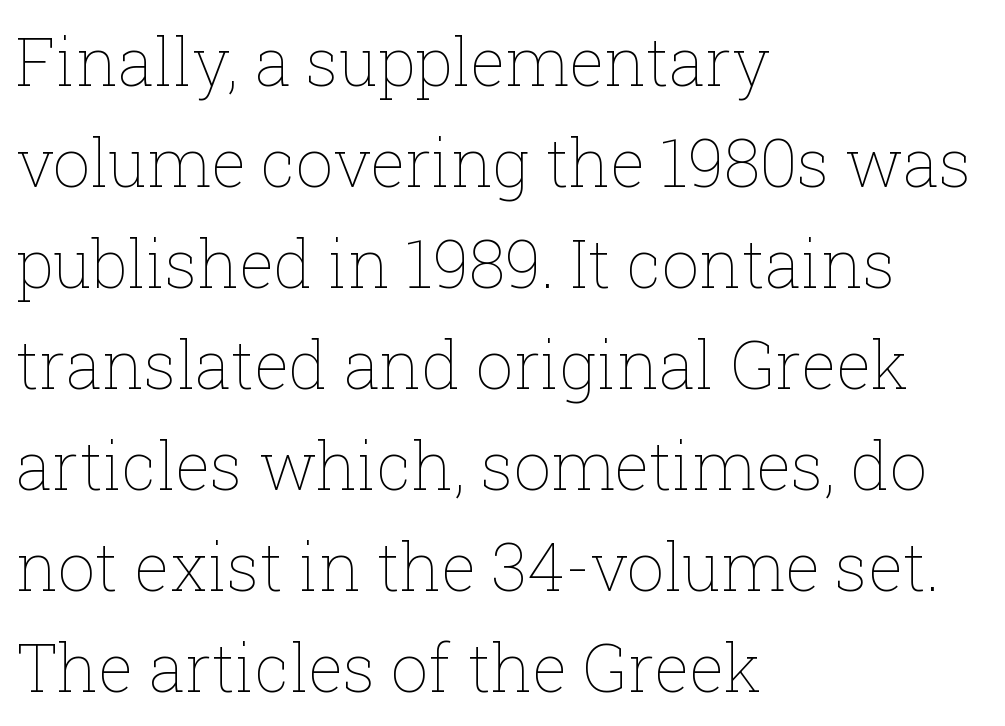
The image shows 66 px thin type, upright; set left-aligned, normal line spacing (1.53x), normal letter spacing, not underlined; low stroke contrast and a medium x-height.
